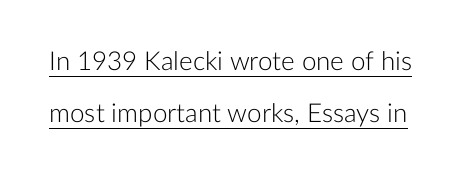
The image shows 26 px text type, upright; set loose line spacing (1.99x), normal letter spacing, underlined.
